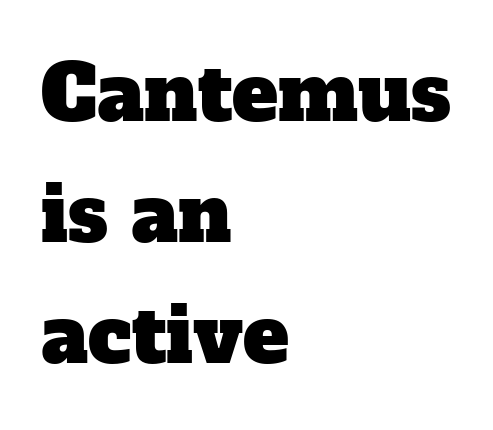
Q: Is the typeface a serif or a sans-serif typeface? A: Serif.
Q: Is the text underlined? A: No.
Q: How is the paragraph aligned? A: Left-aligned.
Q: Is the spacing between letters normal or unusually wide? A: Normal.
Q: Is the spacing between lines tight, normal or loose? A: Normal.
Q: Width (condensed, normal, or wide)? A: Normal.
Q: Stroke contrast? A: Low.
Q: x-height? A: Medium.
Q: Monospaced? A: No.
